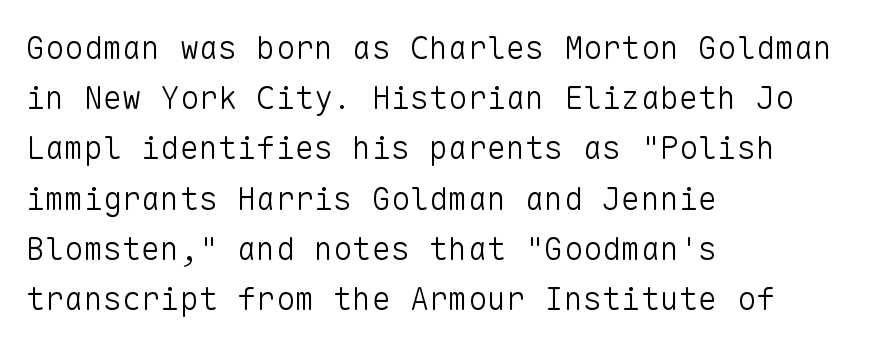
{"serif": "no", "italic": "no", "bold": "no", "weight": "light", "width": "normal", "stroke_contrast": "low", "x_height": "medium", "monospaced": "yes", "underline": "no", "align": "left", "line_spacing": "normal", "line_spacing_ratio": 1.57, "letter_spacing": "normal", "letter_spacing_em": 0.0, "glyph_px": 32}
